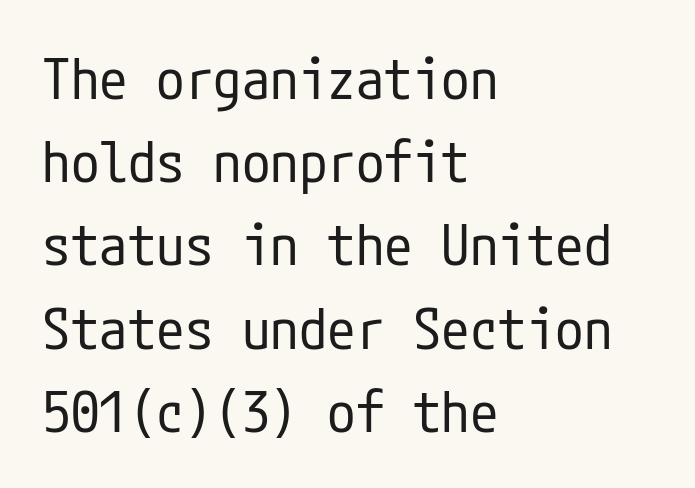
Q: Is the text bold? A: No.
Q: Is the text italic (slanted)? A: No, it is upright.
Q: Is the typeface a serif or a sans-serif typeface? A: Sans-serif.
Q: Is the text underlined? A: No.
Q: How is the paragraph aligned? A: Left-aligned.
Q: Is the spacing between letters normal or unusually wide? A: Normal.
Q: Is the spacing between lines tight, normal or loose? A: Normal.
Q: Width (condensed, normal, or wide)? A: Condensed.
Q: Stroke contrast? A: Low.
Q: x-height? A: Medium.
